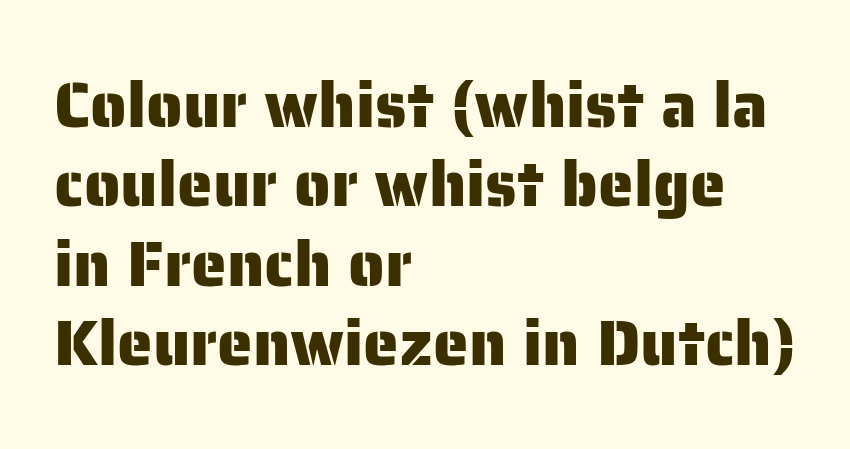
Q: Is the text italic (slanted)? A: No, it is upright.
Q: Is the typeface a serif or a sans-serif typeface? A: Sans-serif.
Q: Is the text underlined? A: No.
Q: How is the paragraph aligned? A: Left-aligned.
Q: Is the spacing between letters normal or unusually wide? A: Normal.
Q: Width (condensed, normal, or wide)? A: Normal.
Q: Stroke contrast? A: Low.
Q: x-height? A: Medium.
Q: Monospaced? A: No.
